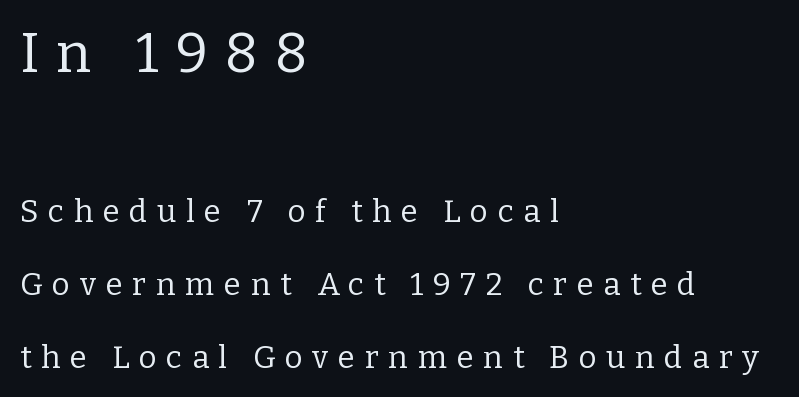
{"serif": "yes", "italic": "no", "bold": "no", "weight": "regular", "width": "normal", "stroke_contrast": "low", "x_height": "medium", "monospaced": "no", "underline": "no", "align": "left", "line_spacing": "loose", "line_spacing_ratio": 2.35, "letter_spacing": "wide", "letter_spacing_em": 0.31, "larger_block": "first", "size_ratio": 1.77, "glyph_px": 55}
